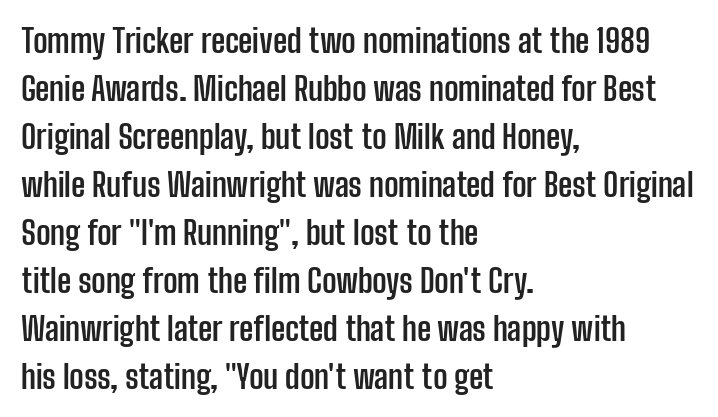
The image shows 32 px semibold, condensed sans-serif type, upright; set left-aligned, normal line spacing (1.5x), normal letter spacing, not underlined; low stroke contrast and a medium x-height.
